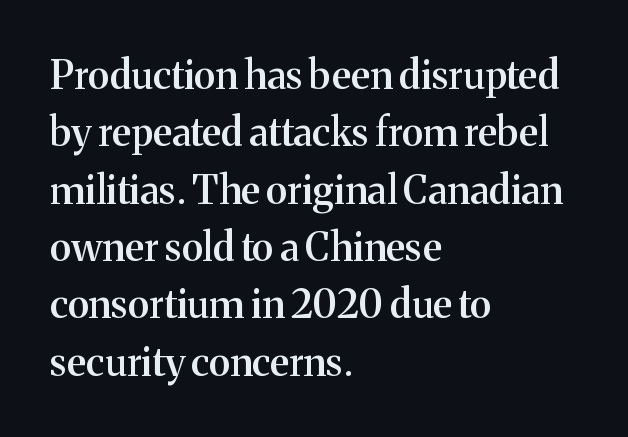
Clear beneath every line of the passage. What weight is shown? A semibold, between regular and bold. Do the characters align in a grid? No, the font is proportional. Yep, those are serifs on the letters. The letters stand straight up with perfectly vertical stems.
